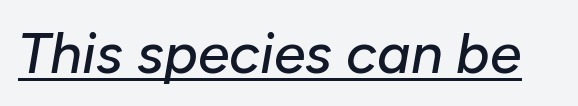
The image shows 57 px text type, italic (leaning right); set normal letter spacing, underlined; low stroke contrast and a medium x-height.
